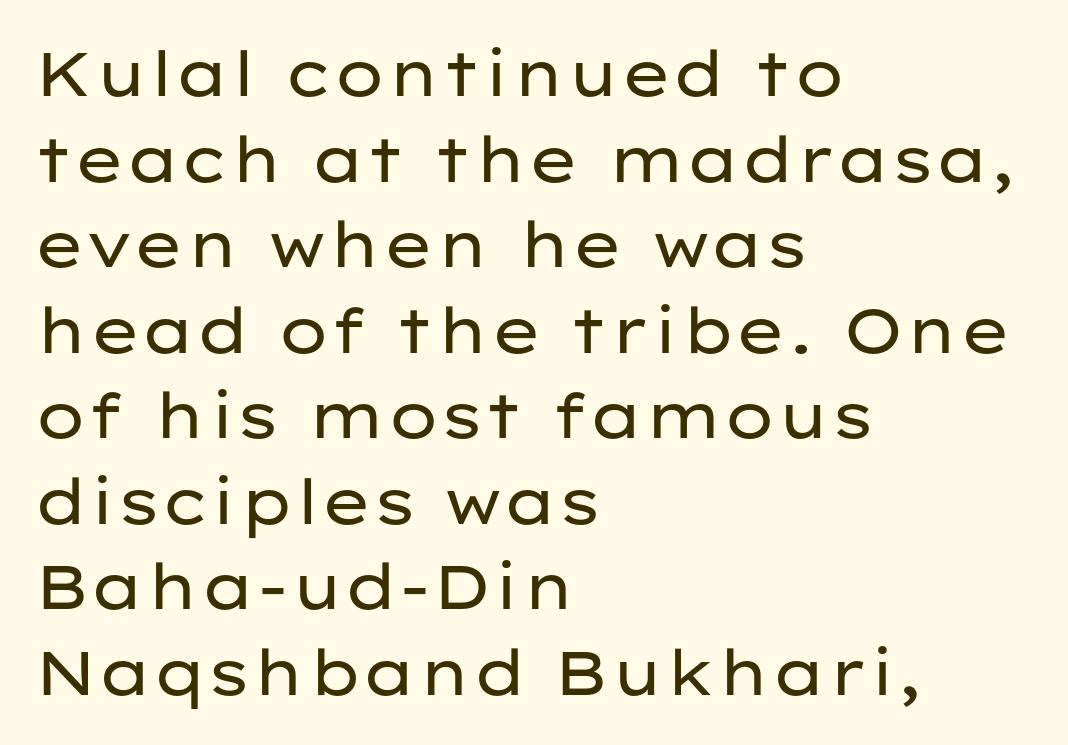
The specimen reads as upright at a glance. Is this a sans? Yes — the strokes have no serifs. Each stroke keeps to a modest, everyday thickness or less. Only glyphs here, with clear space below each row. You could not count columns in this text — the font is proportionally spaced. One glance says typical: line gaps are just what's usual.
